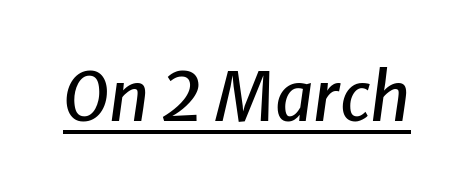
The image shows 68 px text type, italic (leaning right); set normal letter spacing, underlined; low stroke contrast and a medium x-height.
